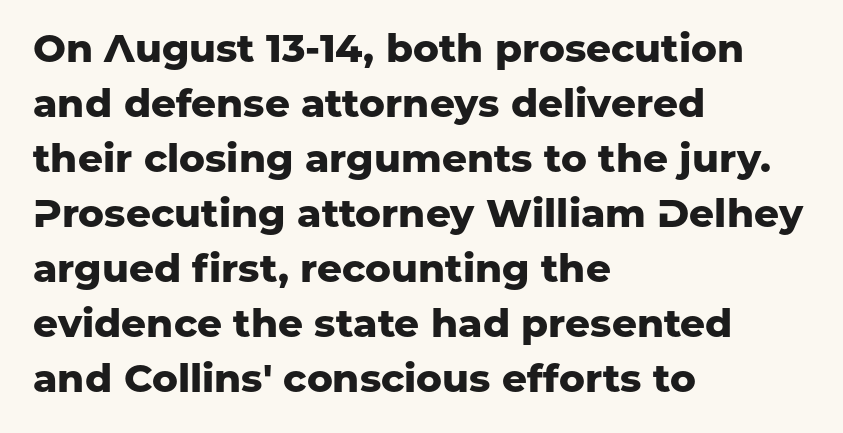
{"serif": "no", "italic": "no", "bold": "yes", "weight": "heavy", "width": "normal", "stroke_contrast": "low", "x_height": "medium", "monospaced": "no", "underline": "no", "align": "left", "line_spacing": "normal", "line_spacing_ratio": 1.41, "letter_spacing": "normal", "letter_spacing_em": 0.0, "glyph_px": 39}
